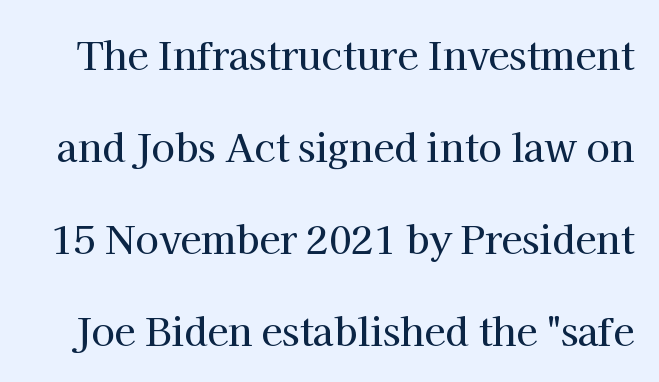
{"serif": "yes", "italic": "no", "width": "normal", "stroke_contrast": "high", "x_height": "medium", "monospaced": "no", "underline": "no", "line_spacing": "loose", "line_spacing_ratio": 2.42, "letter_spacing": "normal", "letter_spacing_em": 0.0, "glyph_px": 38}
